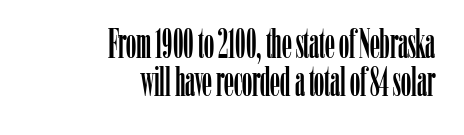
The image shows 40 px condensed serif type, upright; set right-aligned, tight line spacing (0.96x), normal letter spacing, not underlined; low stroke contrast and a medium x-height.
